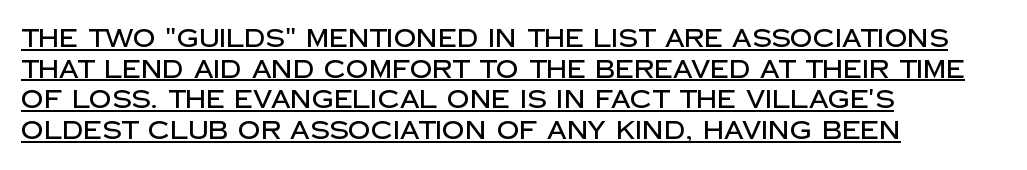
Q: Is the text italic (slanted)? A: No, it is upright.
Q: Is the text underlined? A: Yes.
Q: How is the paragraph aligned? A: Left-aligned.
Q: Is the spacing between letters normal or unusually wide? A: Normal.
